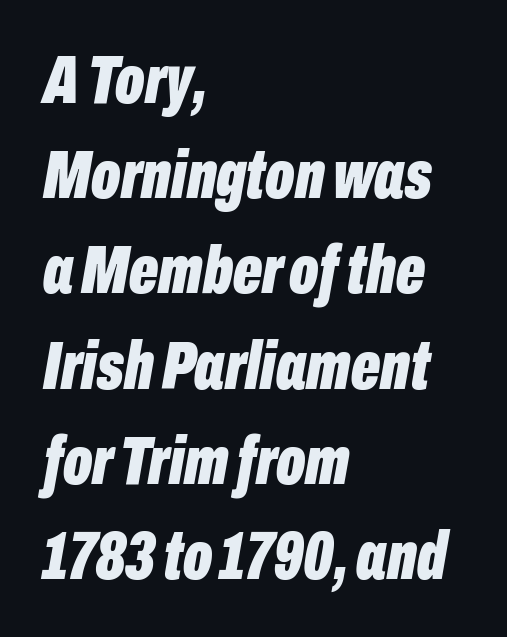
The image shows 68 px bold, condensed type, italic (leaning right); set left-aligned, normal line spacing (1.4x), normal letter spacing, not underlined; low stroke contrast and a medium x-height.
